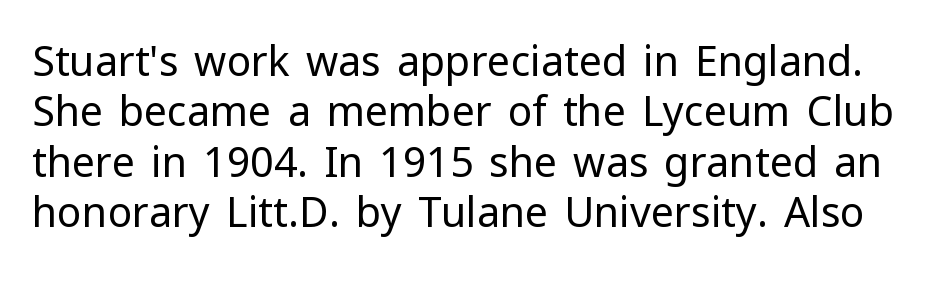
Q: Is the text bold? A: No.
Q: Is the text italic (slanted)? A: No, it is upright.
Q: Is the typeface a serif or a sans-serif typeface? A: Sans-serif.
Q: Is the text underlined? A: No.
Q: Is the spacing between letters normal or unusually wide? A: Normal.
Q: Width (condensed, normal, or wide)? A: Normal.
Q: Stroke contrast? A: Low.
Q: x-height? A: Medium.
Q: Monospaced? A: No.
